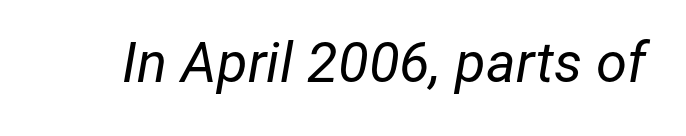
Weight: not bold — regular or lighter. The face used here is proportionally spaced, like ordinary book or web type. Look at the tracking — it's just the regular setting, nothing added. The space beneath each line is pristine and unruled.
